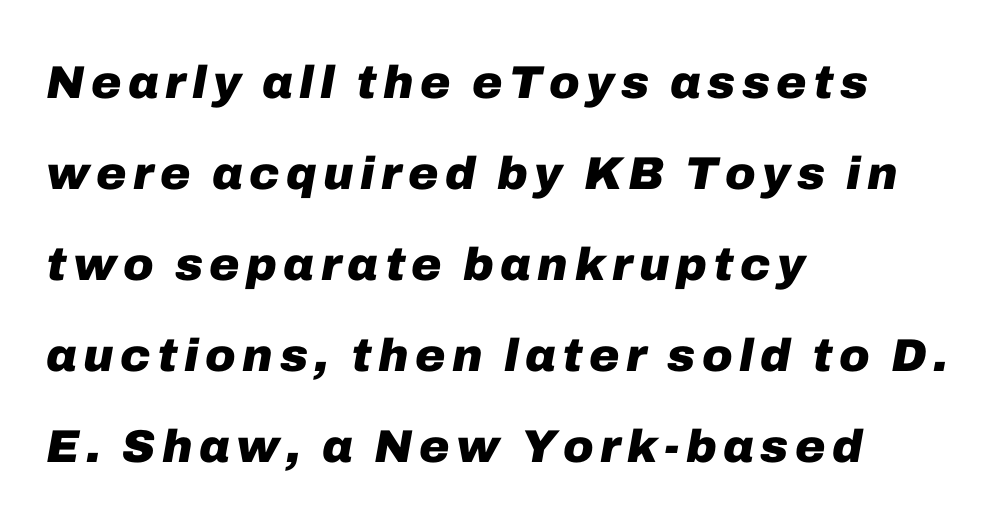
The space between consecutive lines is lavish. A typesetter would call this proportional, since set widths differ per character. Heavy-handed strokes throughout: this text is bold. The glyphs look as if they've been sheared to an angle.
